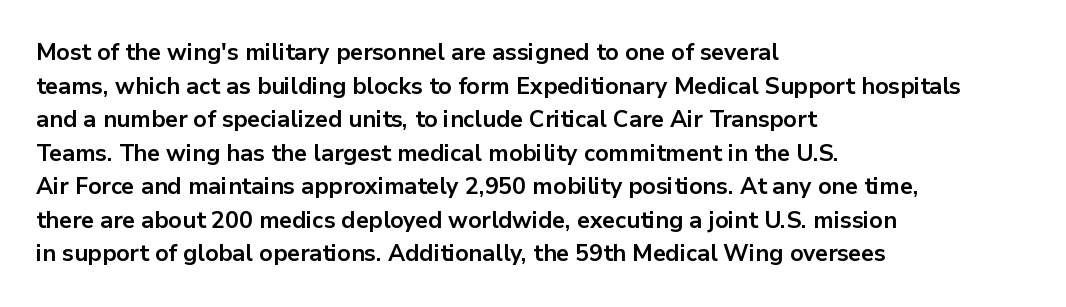
Each line starts at the same left margin while the right side varies. One glance says typical: line gaps are just what's usual. Nope, not italic — everything's standing straight. Plenty of ink on the page — the face is bold.
